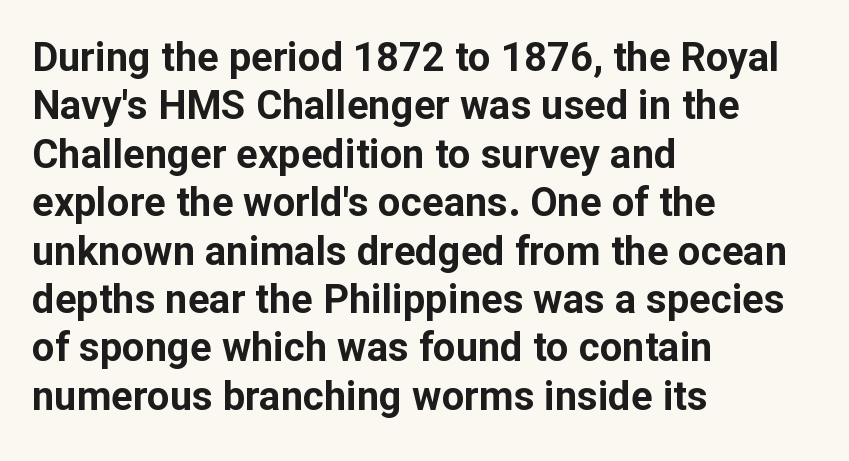
Reading down the block, your eye returns to a fixed left position each line. The letters carry no serifs — their stems end cleanly without finishing strokes. The passage shown is not underscored anywhere. Proportional: the letters do not fall into vertical columns. The typography opts for an upright posture over an oblique one.
